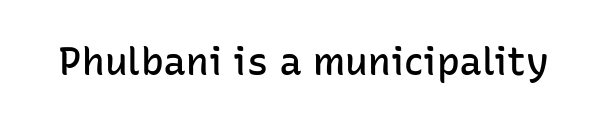
Q: Is the text bold? A: Semi-bold.
Q: Is the text italic (slanted)? A: No, it is upright.
Q: Is the typeface a serif or a sans-serif typeface? A: Sans-serif.
Q: Is the text underlined? A: No.
Q: Is the spacing between letters normal or unusually wide? A: Normal.
Q: Width (condensed, normal, or wide)? A: Normal.
Q: Stroke contrast? A: Low.
Q: x-height? A: Medium.
Q: Monospaced? A: No.
